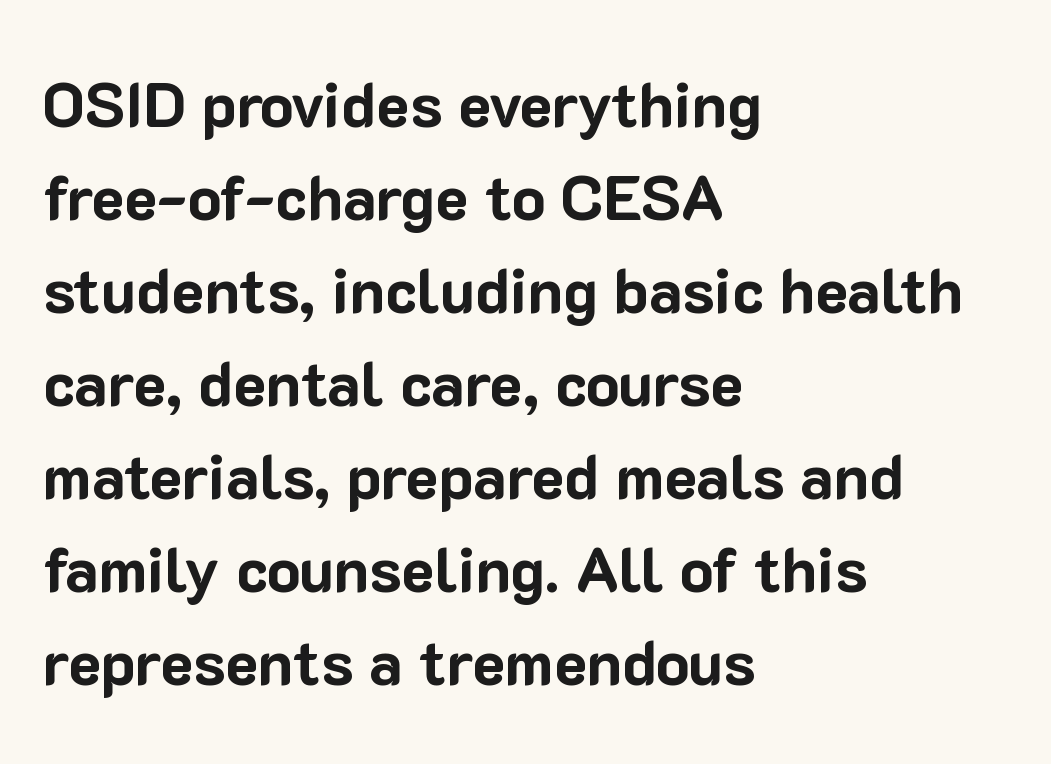
{"serif": "no", "italic": "no", "bold": "yes", "weight": "bold", "width": "normal", "stroke_contrast": "low", "x_height": "medium", "monospaced": "no", "underline": "no", "align": "left", "line_spacing": "normal", "line_spacing_ratio": 1.5, "letter_spacing": "normal", "letter_spacing_em": 0.0, "glyph_px": 62}
